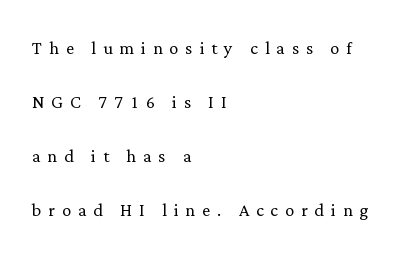
{"italic": "no", "bold": "no", "underline": "no", "align": "left", "line_spacing": "loose", "line_spacing_ratio": 2.35, "letter_spacing": "wide", "letter_spacing_em": 0.3, "glyph_px": 23}
